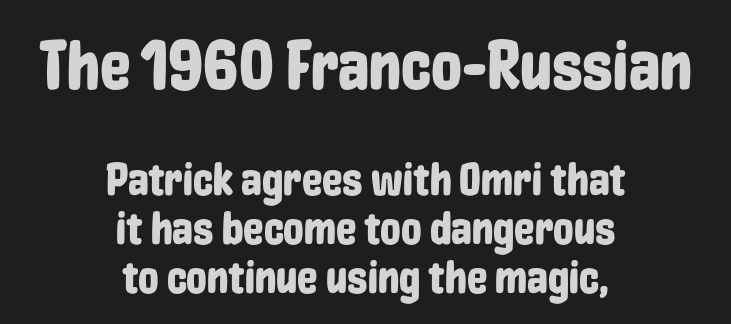
The image shows 69 px condensed sans-serif type, upright; set centered, tight line spacing (1.07x), normal letter spacing, not underlined; the first (top) block is 1.5x larger; low stroke contrast and a medium x-height.
